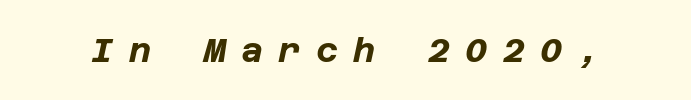
Tall strokes in this sample are angled rather than plumb. Type without underlining. Compared with typical body copy, the letter spacing here is much looser. The passage shown is emphatically bold.
